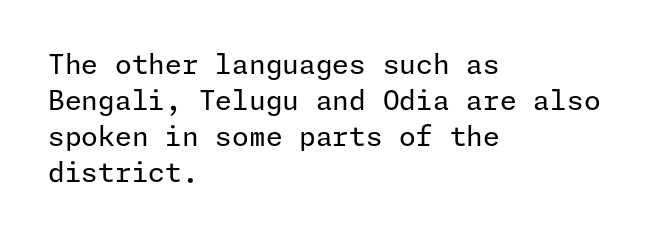
A clean baseline with only descenders dipping below it. The letters stand upright; this is a roman face. The letterforms sit shoulder to shoulder at normal distance. The compositor pushed each line to the left boundary.
